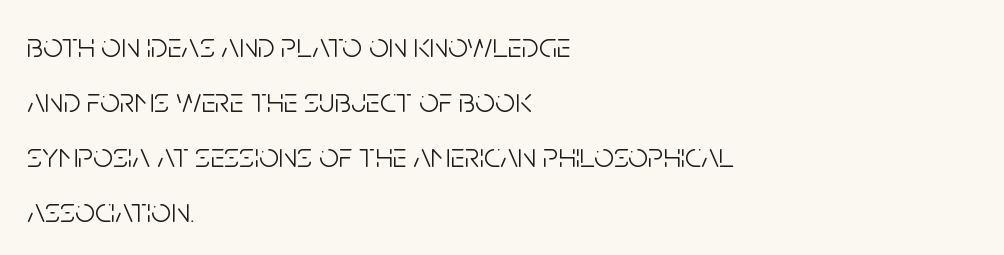
Heaviness? Minimal to ordinary, like unemphasized prose. If you drew a ruler down the left edge, every line would touch it. Here the designer chose a conventional face with non-uniform glyph widths. Posture: vertical. Baseline-to-baseline distance is the conventional proportion of letter height.
